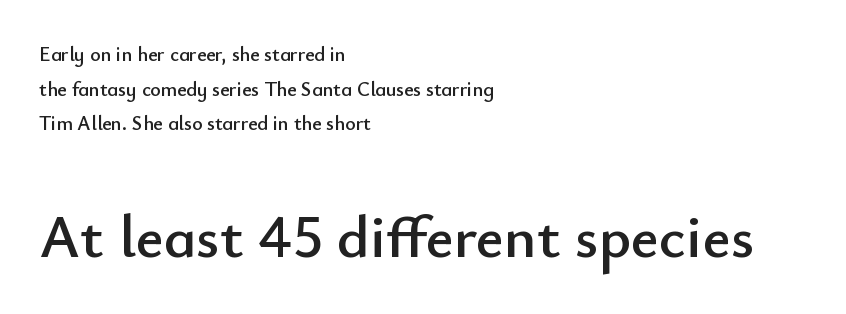
{"serif": "no", "italic": "no", "width": "normal", "stroke_contrast": "low", "x_height": "small", "monospaced": "no", "underline": "no", "align": "left", "line_spacing_ratio": 1.73, "letter_spacing": "normal", "letter_spacing_em": 0.0, "larger_block": "second", "size_ratio": 3.05, "glyph_px": 61}
